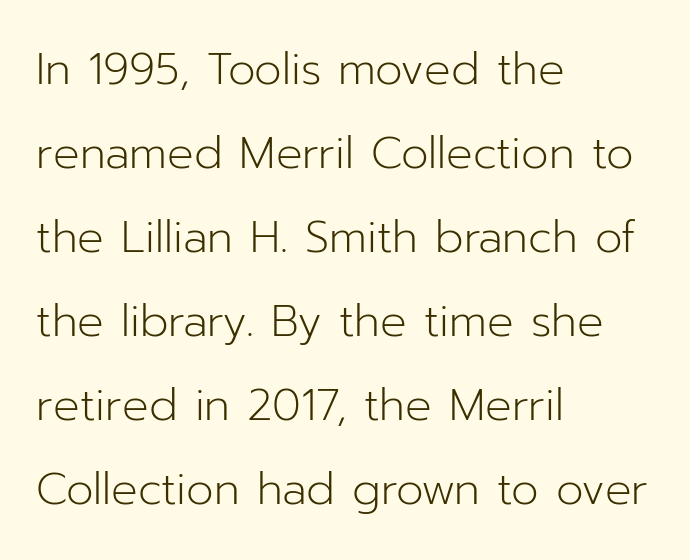
{"serif": "no", "italic": "no", "bold": "no", "weight": "light", "width": "normal", "stroke_contrast": "low", "x_height": "medium", "monospaced": "no", "underline": "no", "align": "left", "line_spacing": "loose", "line_spacing_ratio": 1.91, "letter_spacing": "normal", "letter_spacing_em": 0.0, "glyph_px": 44}
